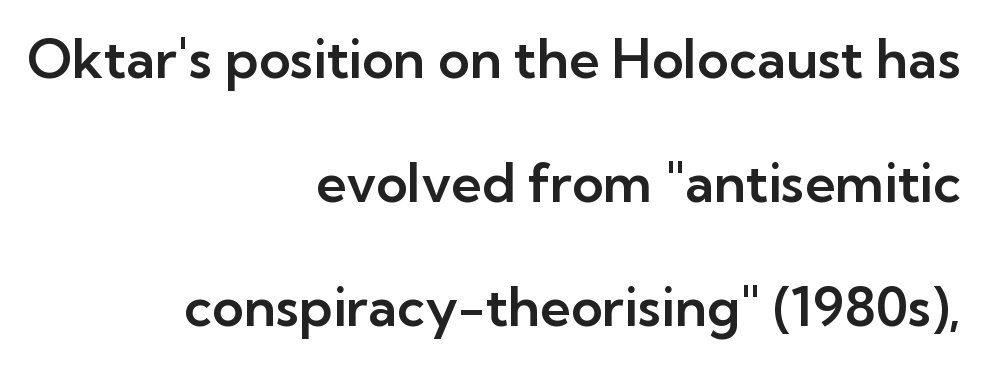
The image shows 54 px sans-serif type, upright; set right-aligned, loose line spacing (2.3x), normal letter spacing, not underlined; low stroke contrast and a medium x-height.
